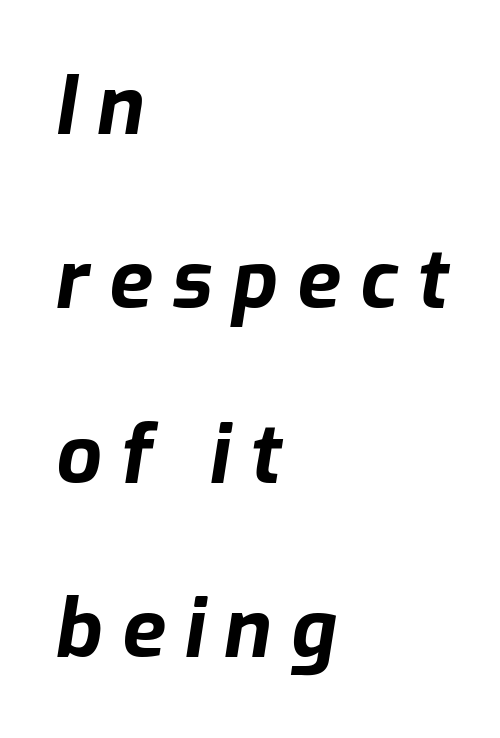
Q: Is the text bold? A: Yes.
Q: Is the text italic (slanted)? A: Yes, it leans right by about 9 degrees.
Q: Is the text underlined? A: No.
Q: How is the paragraph aligned? A: Left-aligned.
Q: Is the spacing between letters normal or unusually wide? A: Unusually wide.
Q: Is the spacing between lines tight, normal or loose? A: Loose.
Q: Width (condensed, normal, or wide)? A: Normal.
Q: Stroke contrast? A: Low.
Q: x-height? A: Medium.
Q: Monospaced? A: No.
